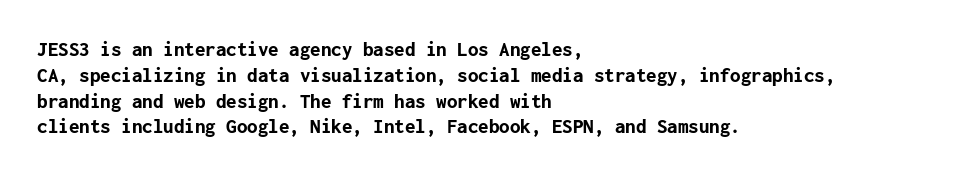
The letters stand upright; this is a roman face. Every row of glyphs begins at an identical x-position on the left. Between one letter and the next there's only the usual sliver of space. Caption: bold face, heavy strokes.
